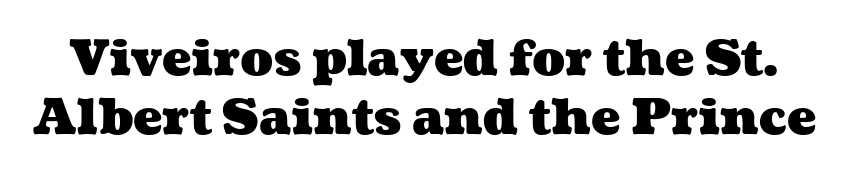
{"bold": "yes", "weight": "heavy", "width": "wide", "stroke_contrast": "medium", "x_height": "medium", "monospaced": "no", "underline": "no", "line_spacing_ratio": 1.21, "letter_spacing": "normal", "letter_spacing_em": 0.0, "glyph_px": 49}
